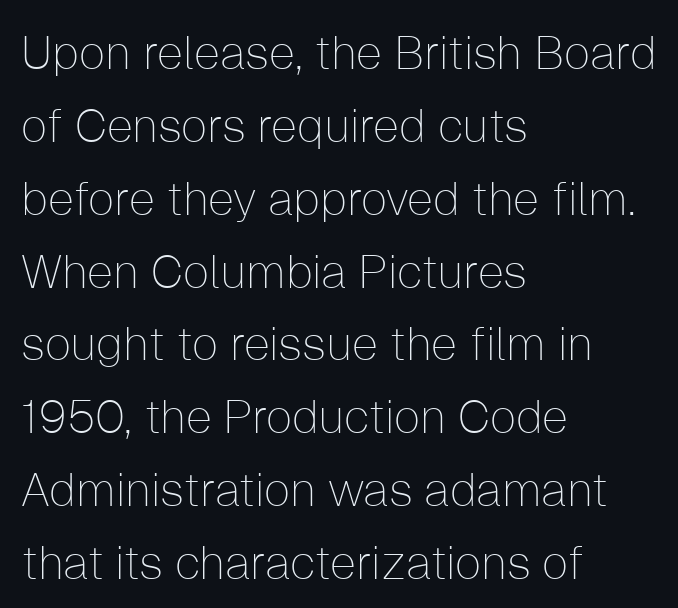
The image shows 47 px thin sans-serif type, upright; set left-aligned, normal line spacing (1.55x), normal letter spacing, not underlined; low stroke contrast and a medium x-height.
